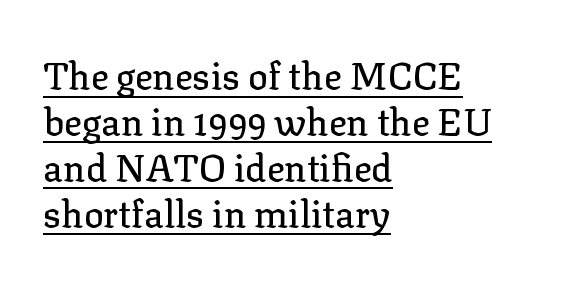
Q: Is the text italic (slanted)? A: No, it is upright.
Q: Is the typeface a serif or a sans-serif typeface? A: Serif.
Q: Is the text underlined? A: Yes.
Q: How is the paragraph aligned? A: Left-aligned.
Q: Is the spacing between letters normal or unusually wide? A: Normal.
Q: Width (condensed, normal, or wide)? A: Normal.
Q: Stroke contrast? A: Low.
Q: x-height? A: Medium.
Q: Monospaced? A: No.
